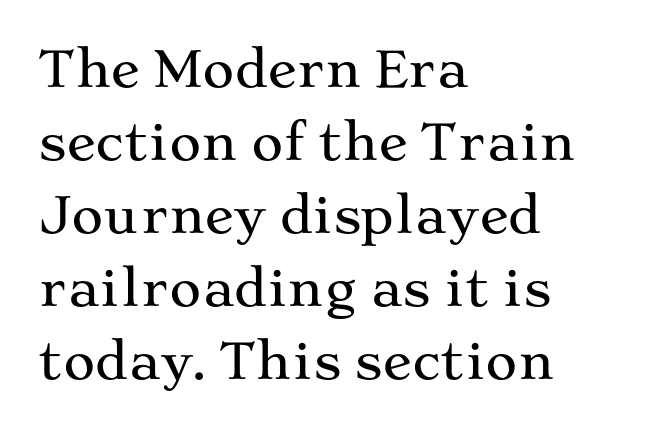
{"serif": "yes", "italic": "no", "width": "wide", "stroke_contrast": "medium", "x_height": "medium", "monospaced": "no", "underline": "no", "align": "left", "line_spacing": "normal", "line_spacing_ratio": 1.49, "letter_spacing": "normal", "letter_spacing_em": 0.0, "glyph_px": 49}
